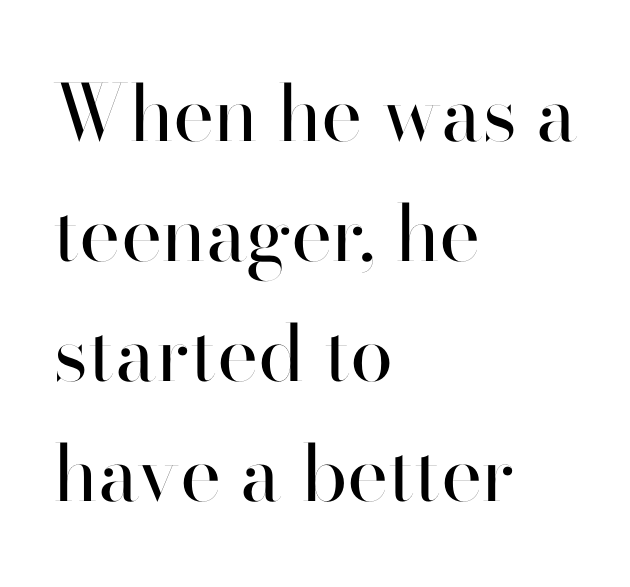
Serifs: no, the terminals of the letterforms are clean. The specimen omits any rule beneath the text block's lines. Letters have the restrained weight of plain body copy at most. The setting favours the left margin, as ordinary paragraphs usually do. Spacing verdict: proportional, widths tailored to each character.
